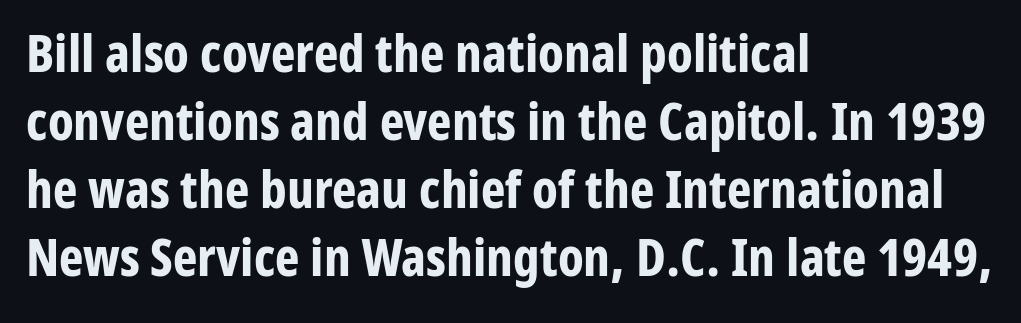
{"serif": "no", "italic": "no", "bold": "yes", "weight": "bold", "width": "condensed", "stroke_contrast": "low", "x_height": "medium", "monospaced": "no", "underline": "no", "align": "left", "line_spacing": "normal", "line_spacing_ratio": 1.31, "letter_spacing": "normal", "letter_spacing_em": 0.0, "glyph_px": 52}
